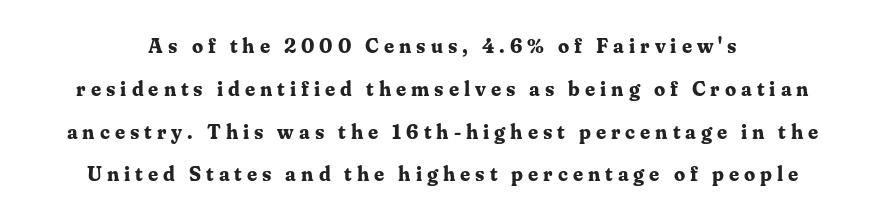
Summary of weight: heavy, a full bold. The designer dialed line spacing up above the default. This sample uses an upright cut, with every glyph sitting square on the baseline. Caption: expanded tracking, letters set apart. Bare-footed words on every line.
